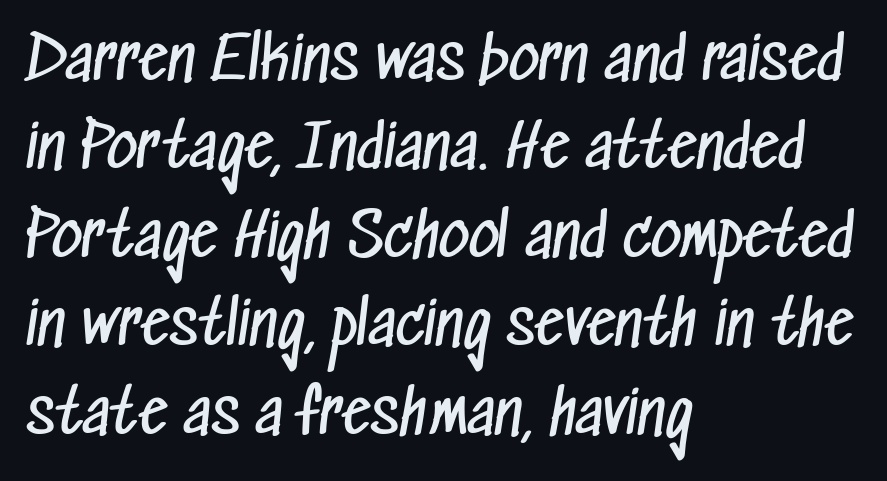
{"serif": "no", "bold": "no", "weight": "regular", "width": "condensed", "stroke_contrast": "low", "x_height": "medium", "monospaced": "no", "underline": "no", "align": "left", "line_spacing": "normal", "line_spacing_ratio": 1.5, "letter_spacing": "normal", "letter_spacing_em": 0.0, "glyph_px": 59}
